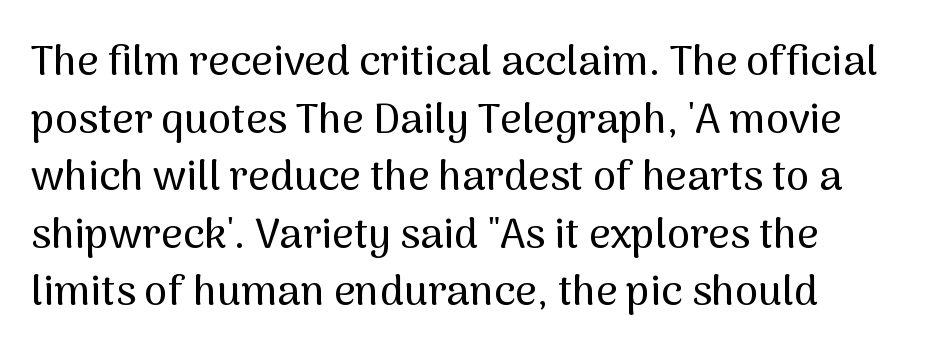
{"serif": "no", "italic": "no", "width": "normal", "stroke_contrast": "medium", "x_height": "medium", "monospaced": "no", "underline": "no", "align": "left", "line_spacing": "normal", "line_spacing_ratio": 1.37, "letter_spacing": "normal", "letter_spacing_em": 0.0, "glyph_px": 42}
